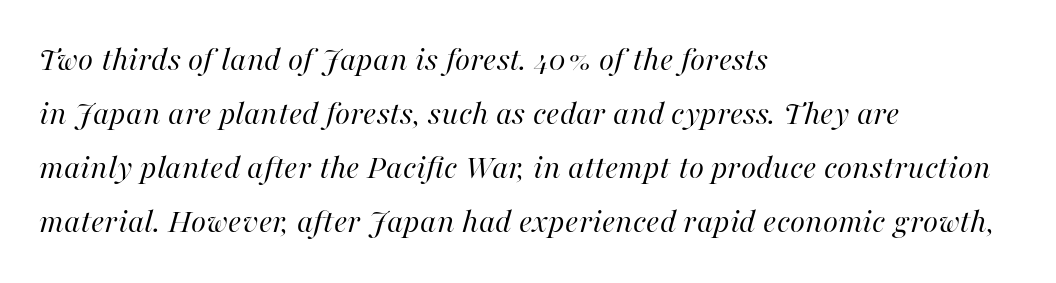
The image shows 35 px regular-weight type, italic (leaning right); set left-aligned, normal line spacing (1.54x), normal letter spacing, not underlined; high stroke contrast and a medium x-height.
